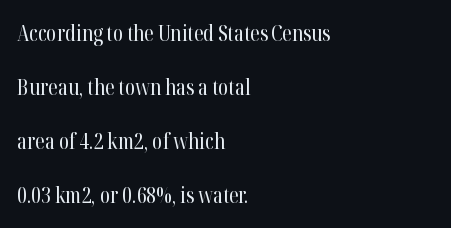
{"italic": "no", "bold": "no", "underline": "no", "align": "left", "line_spacing": "loose", "line_spacing_ratio": 2.46, "letter_spacing": "normal", "letter_spacing_em": 0.0, "glyph_px": 22}
